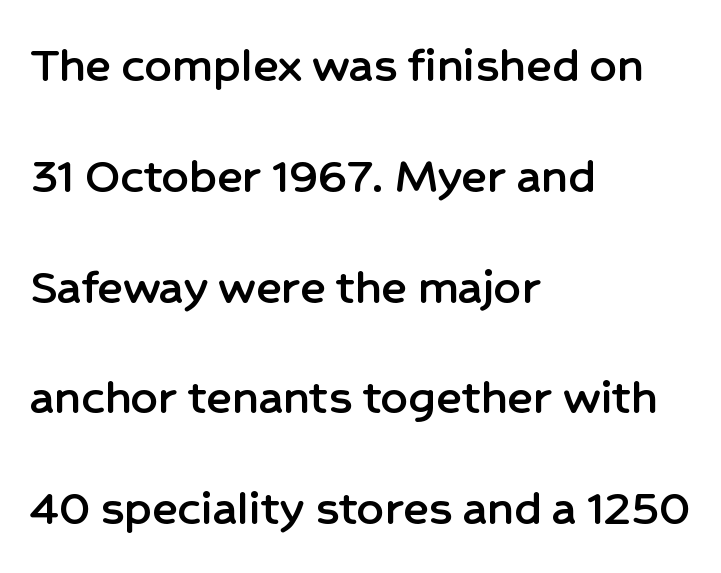
Students, observe: this is what heavily led, spacious text looks like. Ordinary non-slanted type is in use. Character widths vary here, with narrow letters taking less room than wide ones. These lines are composed in type without serifs.
